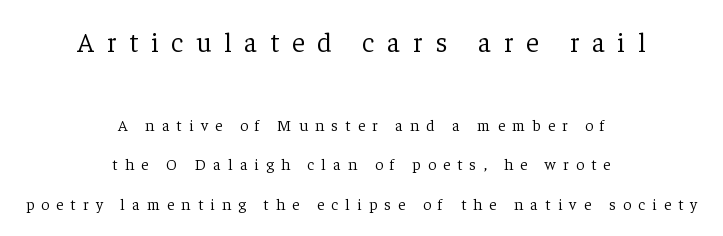
A clean baseline with only descenders dipping below it. Inter-character spacing is expanded well beyond the font's built-in metrics. These lines stand farther apart than default settings would place them. The rag falls on both sides of this text block equally. The font sits on the lighter half of the weight spectrum, regular included. Does the bottom block carry the larger type? No, the top block does.
